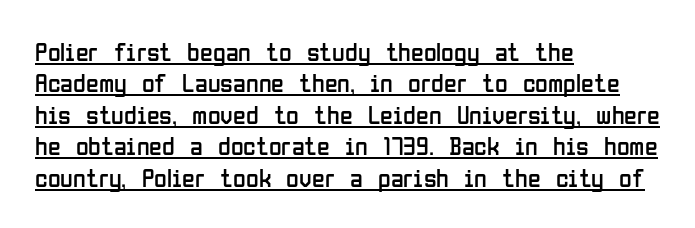
The letters stand straight up with perfectly vertical stems. Weight class: somewhere from thin through regular. This sample carries an underscore along the baseline area. The type is set solid horizontally, with unmodified tracking.
